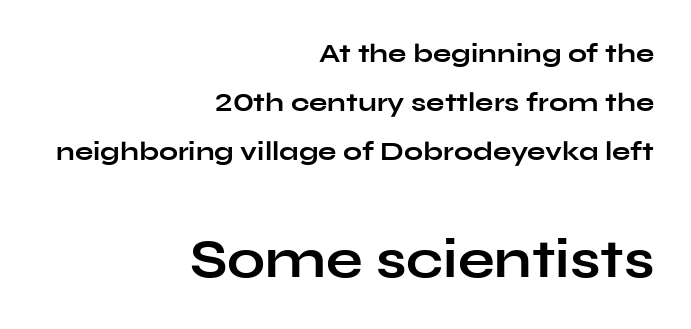
{"serif": "no", "italic": "no", "bold": "yes", "weight": "bold", "width": "wide", "stroke_contrast": "low", "x_height": "medium", "monospaced": "no", "underline": "no", "align": "right", "line_spacing_ratio": 1.81, "letter_spacing": "normal", "letter_spacing_em": 0.0, "larger_block": "second", "size_ratio": 2.0, "glyph_px": 54}
